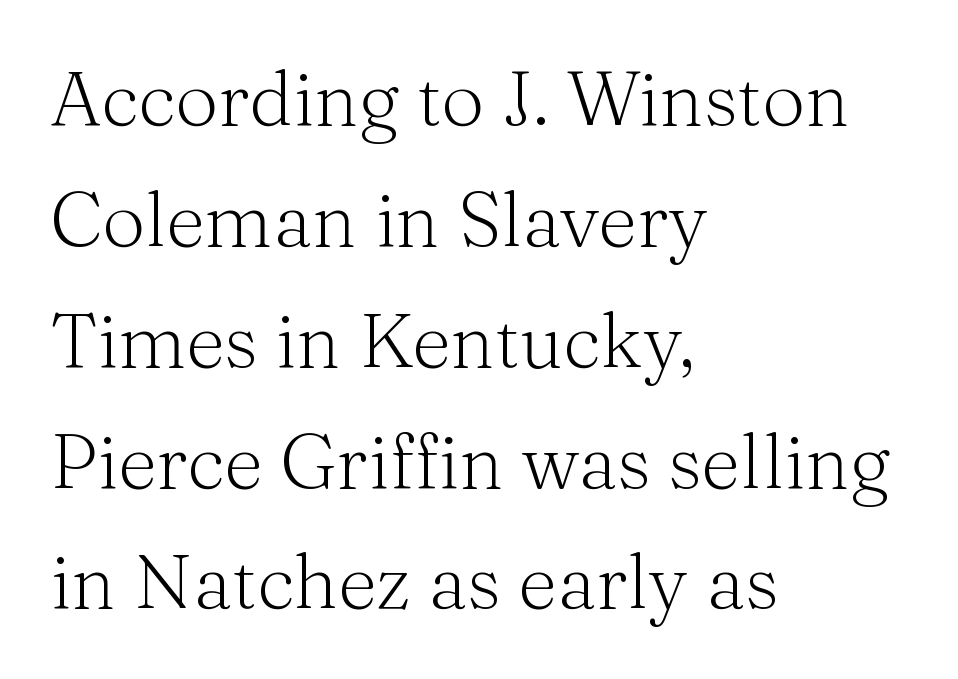
Weight: not bold — regular or lighter. Horizontal alignment here is leftward, the default for most running prose. Are there feet on the stems? There are — it's a serif. This is the regular roman posture of the typeface. Is this a fixed-width face? No — the glyphs have proportional, varying widths.
